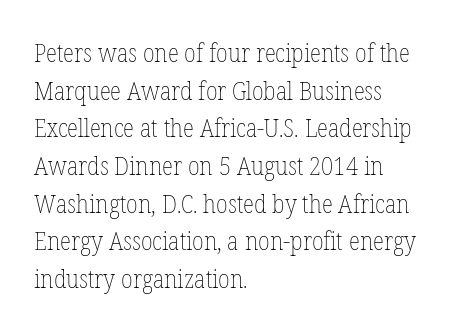
The image shows 26 px text type, upright; set left-aligned, normal line spacing (1.45x), normal letter spacing, not underlined.
